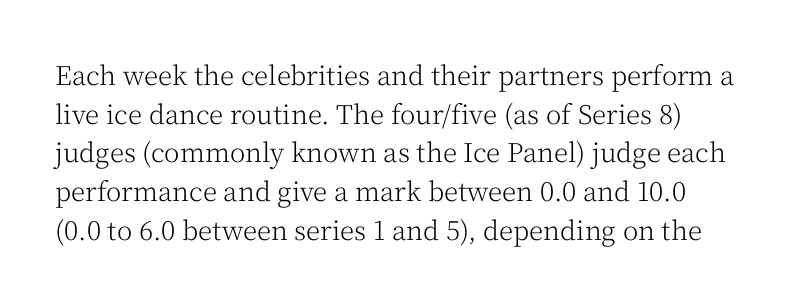
{"italic": "no", "bold": "no", "underline": "no", "line_spacing": "normal", "line_spacing_ratio": 1.49, "letter_spacing": "normal", "letter_spacing_em": 0.0, "glyph_px": 26}
